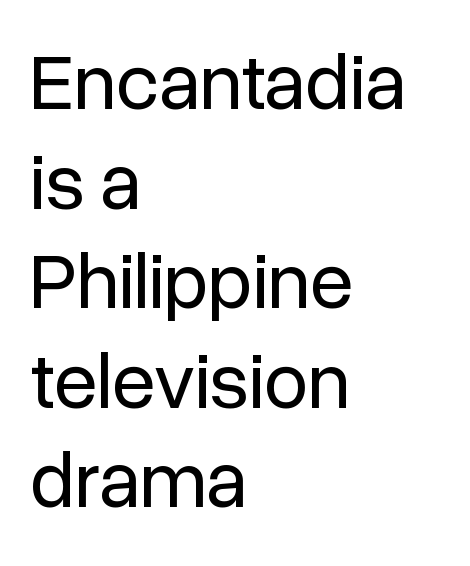
The image shows 79 px regular-weight sans-serif type, upright; set left-aligned, normal line spacing (1.26x), normal letter spacing, not underlined; low stroke contrast and a medium x-height.
